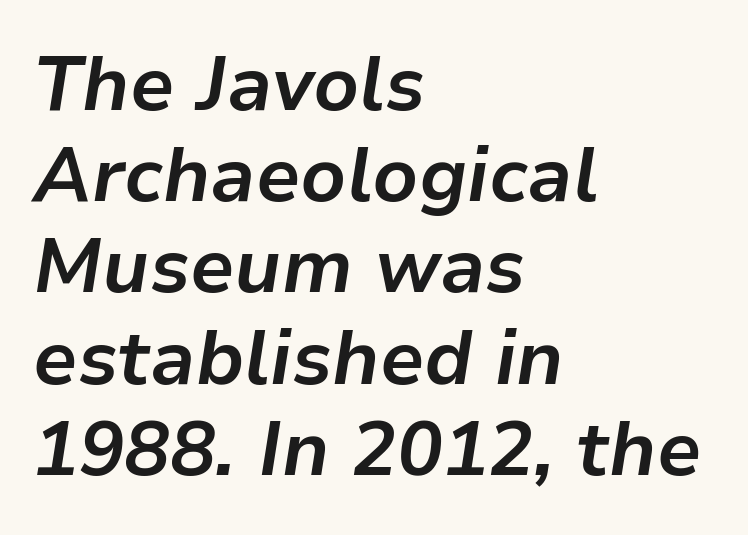
Q: Is the text bold? A: Yes.
Q: Is the text italic (slanted)? A: Yes, it leans right by about 9 degrees.
Q: Is the text underlined? A: No.
Q: How is the paragraph aligned? A: Left-aligned.
Q: Is the spacing between letters normal or unusually wide? A: Normal.
Q: Width (condensed, normal, or wide)? A: Normal.
Q: Stroke contrast? A: Low.
Q: x-height? A: Medium.
Q: Monospaced? A: No.
